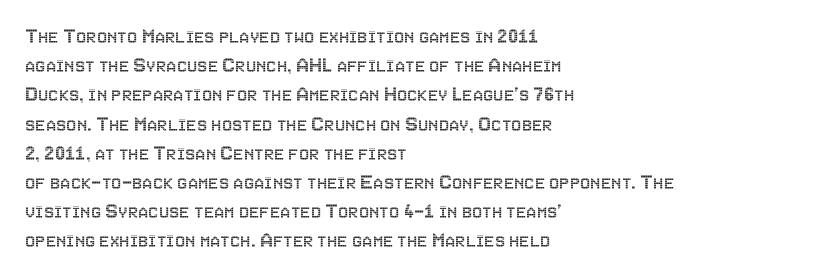
Q: Is the text italic (slanted)? A: No, it is upright.
Q: Is the text underlined? A: No.
Q: How is the paragraph aligned? A: Left-aligned.
Q: Is the spacing between letters normal or unusually wide? A: Normal.
Q: Is the spacing between lines tight, normal or loose? A: Normal.
